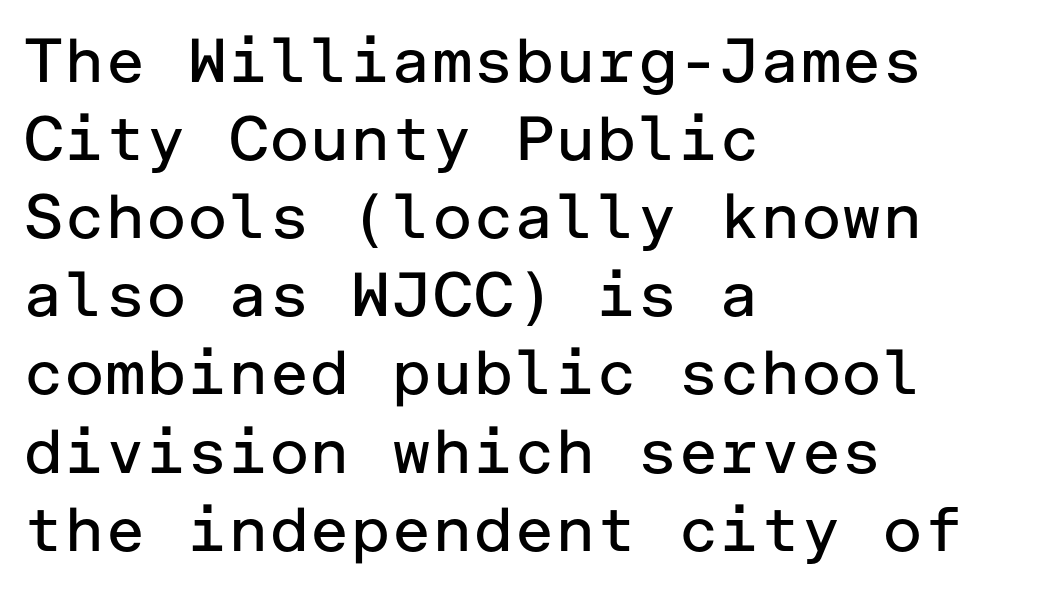
Q: Is the text bold? A: No.
Q: Is the text italic (slanted)? A: No, it is upright.
Q: Is the typeface a serif or a sans-serif typeface? A: Sans-serif.
Q: Is the text underlined? A: No.
Q: How is the paragraph aligned? A: Left-aligned.
Q: Is the spacing between letters normal or unusually wide? A: Normal.
Q: Is the spacing between lines tight, normal or loose? A: Normal.
Q: Width (condensed, normal, or wide)? A: Normal.
Q: Stroke contrast? A: Low.
Q: x-height? A: Medium.
